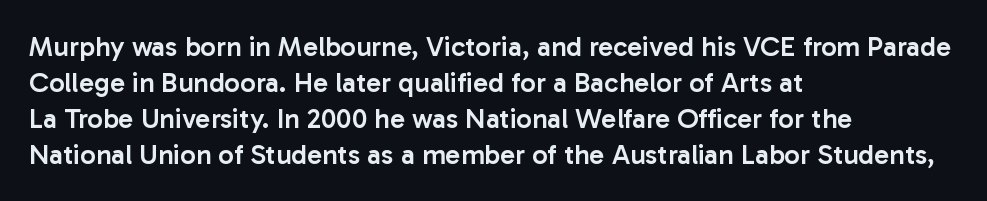
The image shows 28 px semibold sans-serif type, upright; set left-aligned, normal line spacing (1.28x), normal letter spacing, not underlined; low stroke contrast and a medium x-height.
